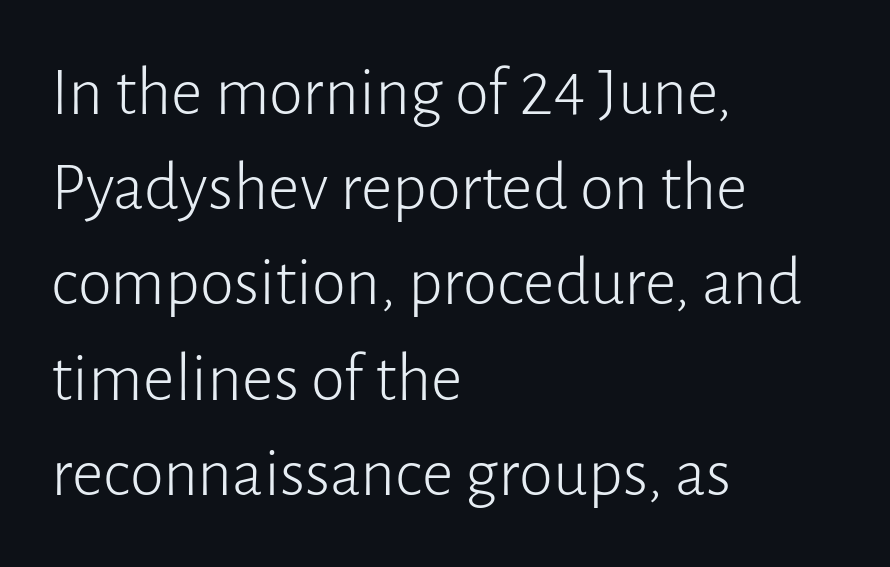
{"serif": "no", "italic": "no", "bold": "no", "weight": "light", "width": "normal", "stroke_contrast": "low", "x_height": "medium", "monospaced": "no", "underline": "no", "align": "left", "line_spacing": "normal", "line_spacing_ratio": 1.38, "letter_spacing": "normal", "letter_spacing_em": 0.0, "glyph_px": 69}
